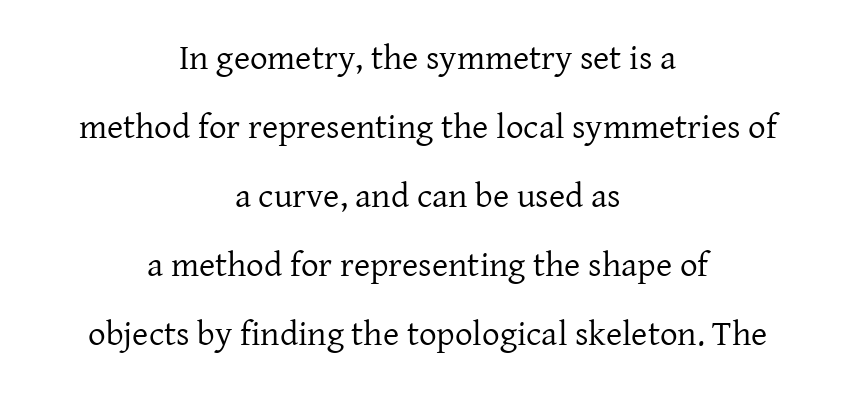
Q: Is the text bold? A: No.
Q: Is the text italic (slanted)? A: No, it is upright.
Q: Is the typeface a serif or a sans-serif typeface? A: Serif.
Q: Is the text underlined? A: No.
Q: How is the paragraph aligned? A: Centered.
Q: Is the spacing between letters normal or unusually wide? A: Normal.
Q: Is the spacing between lines tight, normal or loose? A: Loose.
Q: Width (condensed, normal, or wide)? A: Normal.
Q: Stroke contrast? A: Low.
Q: x-height? A: Medium.
Q: Monospaced? A: No.
